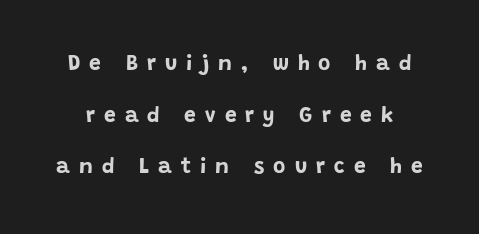
The foot of each line stays bare and open. Chunky letters — that's bold for sure. The lines are spread far apart with generous leading. Nope, not italic — everything's standing straight. The letterforms stand isolated, each surrounded by extra space.
